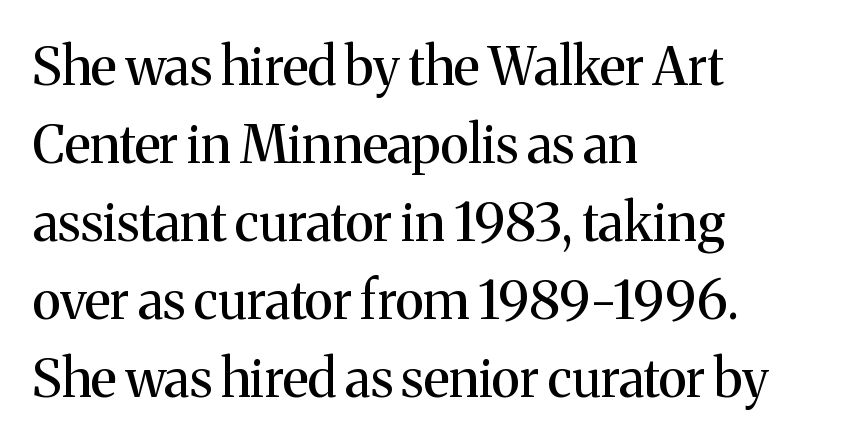
Q: Is the text italic (slanted)? A: No, it is upright.
Q: Is the typeface a serif or a sans-serif typeface? A: Serif.
Q: Is the text underlined? A: No.
Q: How is the paragraph aligned? A: Left-aligned.
Q: Is the spacing between letters normal or unusually wide? A: Normal.
Q: Is the spacing between lines tight, normal or loose? A: Normal.
Q: Width (condensed, normal, or wide)? A: Normal.
Q: Stroke contrast? A: Medium.
Q: x-height? A: Medium.
Q: Monospaced? A: No.
